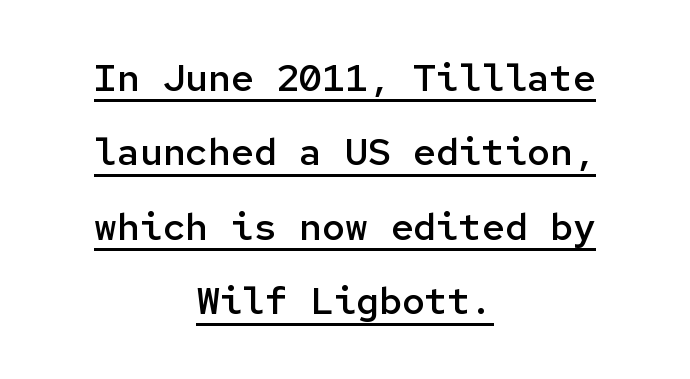
{"serif": "no", "italic": "no", "bold": "semi", "weight": "semibold", "width": "normal", "stroke_contrast": "low", "x_height": "medium", "monospaced": "yes", "underline": "yes", "align": "center", "line_spacing": "loose", "line_spacing_ratio": 1.96, "letter_spacing": "normal", "letter_spacing_em": 0.0, "glyph_px": 38}
